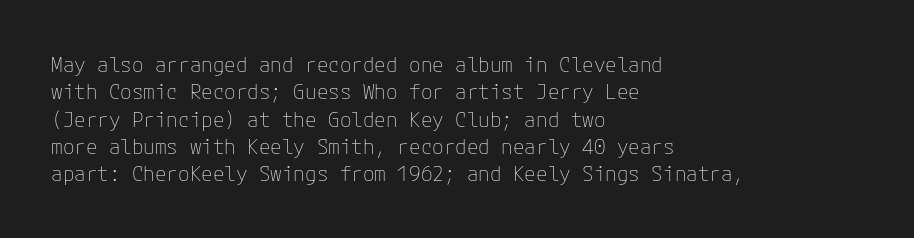
The image shows 21 px text type, upright; set left-aligned, normal line spacing (1.3x), normal letter spacing, not underlined.
